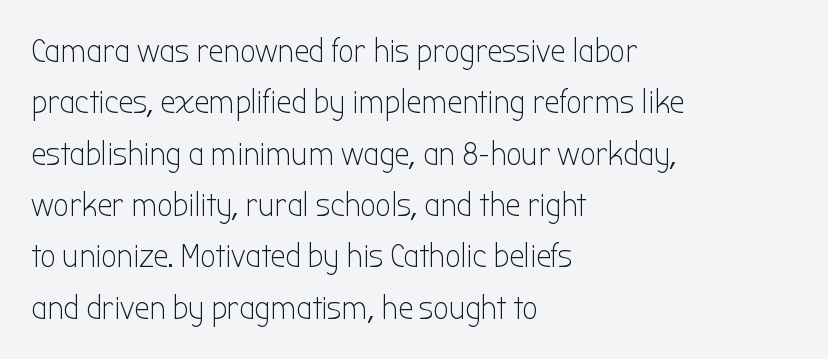
The paragraph has a hard left edge and a soft right edge. This is the regular roman posture of the typeface. Think of a printed novel: that variable character pitch is what you see here. In terms of leading, this rendering sits right in the middle.
